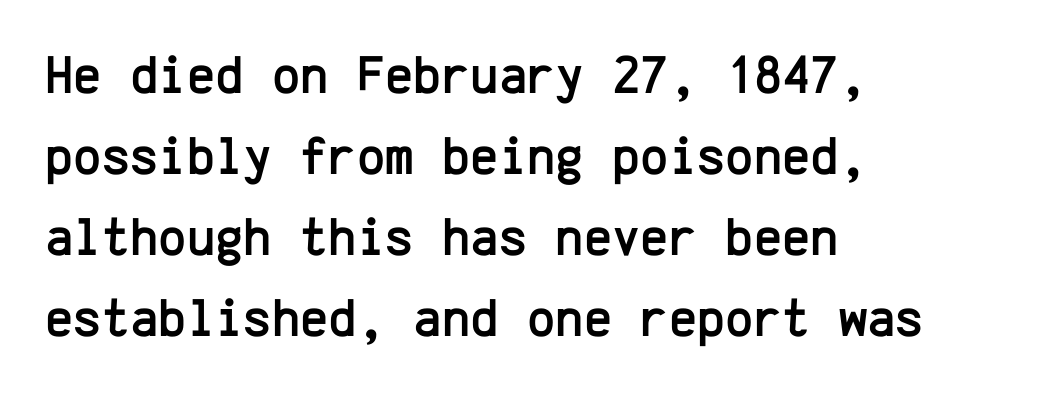
Lines of text with bare space underneath. Here the designer chose a console-style face with uniform glyph widths. Between one letter and the next there's only the usual sliver of space. To sum up the face: it is a sans, with no serifs. The paragraph shown leans on its left margin.
